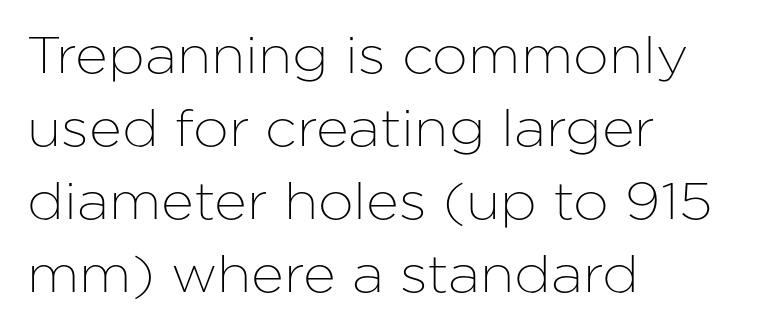
Q: Is the text italic (slanted)? A: No, it is upright.
Q: Is the typeface a serif or a sans-serif typeface? A: Sans-serif.
Q: Is the text underlined? A: No.
Q: How is the paragraph aligned? A: Left-aligned.
Q: Is the spacing between letters normal or unusually wide? A: Normal.
Q: Is the spacing between lines tight, normal or loose? A: Normal.
Q: Width (condensed, normal, or wide)? A: Normal.
Q: Stroke contrast? A: Low.
Q: x-height? A: Medium.
Q: Monospaced? A: No.
